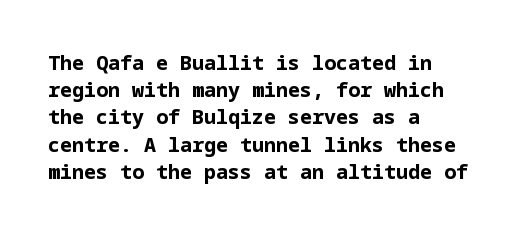
The image shows 20 px bold type, upright; set left-aligned, normal line spacing (1.36x), normal letter spacing, not underlined.
